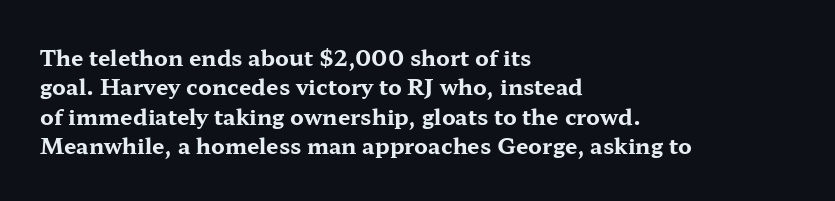
The image shows 22 px bold type, upright; set left-aligned, normal line spacing (1.33x), normal letter spacing, not underlined.
